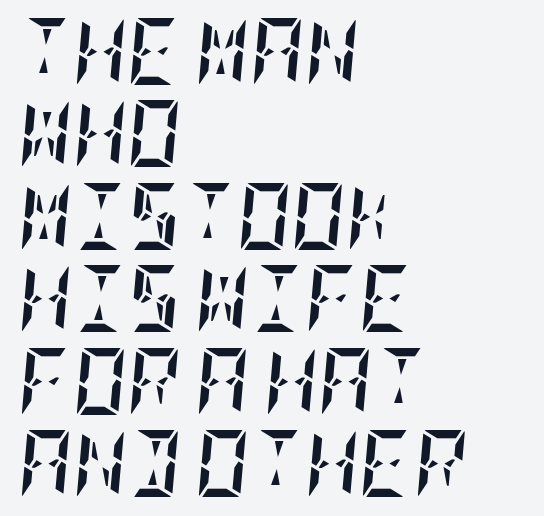
Has an underline been added? It has not. Standard letterfit; no display-style spreading of the glyphs. Compared with ordinary roman type, these characters are visibly tilted. Summary of weight: heavy, a full bold.
